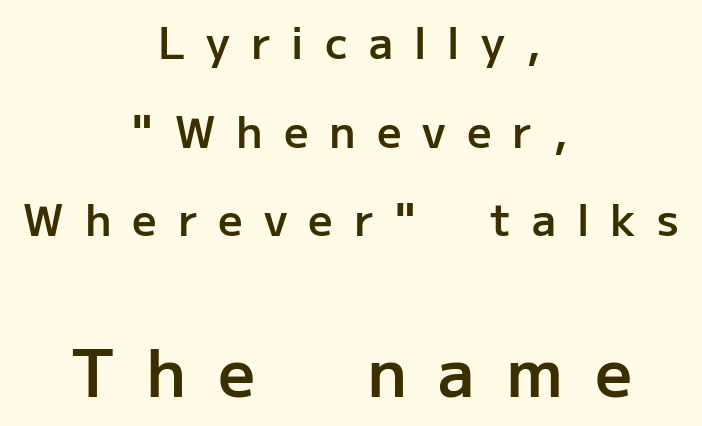
Q: Is the text bold? A: Semi-bold.
Q: Is the text italic (slanted)? A: No, it is upright.
Q: Is the typeface a serif or a sans-serif typeface? A: Sans-serif.
Q: Is the text underlined? A: No.
Q: How is the paragraph aligned? A: Centered.
Q: Is the spacing between letters normal or unusually wide? A: Unusually wide.
Q: Is the spacing between lines tight, normal or loose? A: Loose.
Q: Which block of text is set in a larger size, the first (top) or the second (bottom)? A: The second (bottom) one.
Q: Width (condensed, normal, or wide)? A: Normal.
Q: Stroke contrast? A: Low.
Q: x-height? A: Medium.
Q: Monospaced? A: No.
